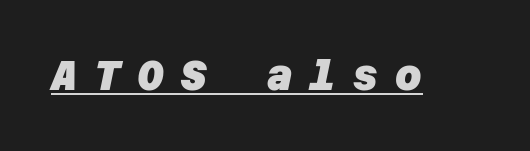
Q: Is the text bold? A: Yes.
Q: Is the typeface a serif or a sans-serif typeface? A: Sans-serif.
Q: Is the text underlined? A: Yes.
Q: Is the spacing between letters normal or unusually wide? A: Unusually wide.
Q: Width (condensed, normal, or wide)? A: Normal.
Q: Stroke contrast? A: Low.
Q: x-height? A: Large.
